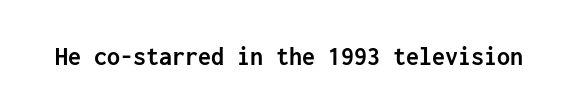
{"italic": "no", "bold": "yes", "underline": "no", "letter_spacing": "normal", "letter_spacing_em": 0.0, "glyph_px": 26}
